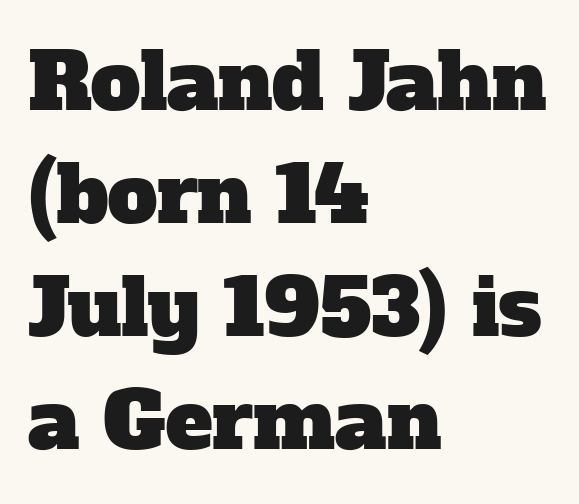
Q: Is the typeface a serif or a sans-serif typeface? A: Serif.
Q: Is the text underlined? A: No.
Q: How is the paragraph aligned? A: Left-aligned.
Q: Is the spacing between letters normal or unusually wide? A: Normal.
Q: Is the spacing between lines tight, normal or loose? A: Normal.
Q: Width (condensed, normal, or wide)? A: Normal.
Q: Stroke contrast? A: Low.
Q: x-height? A: Medium.
Q: Monospaced? A: No.
